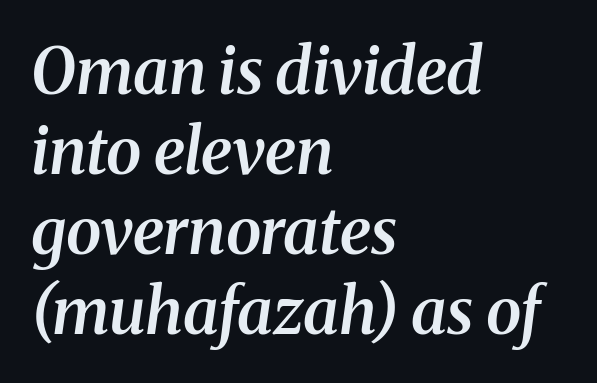
{"serif": "yes", "italic": "yes", "lean": "right", "slant_degrees": 8, "bold": "semi", "weight": "semibold", "width": "normal", "stroke_contrast": "medium", "x_height": "medium", "monospaced": "no", "underline": "no", "align": "left", "line_spacing": "normal", "line_spacing_ratio": 1.25, "letter_spacing": "normal", "letter_spacing_em": 0.0, "glyph_px": 64}
